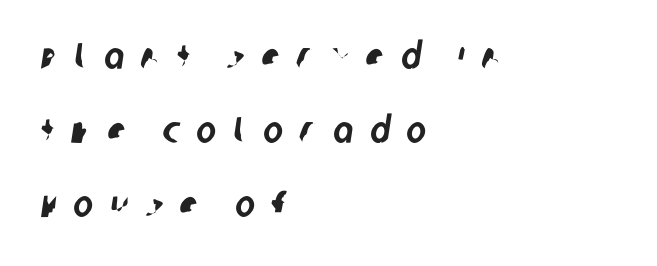
Only glyphs here, with clear space below each row. The rendering uses natural spacing where letterforms have individual widths. Teacher's note: observe the even left margin — that is flush-left alignment. Here the glyphs are tracked loosely, breaking word shapes into spaced letters. Check where the strokes stop: nothing finishes them off — pure sans.
